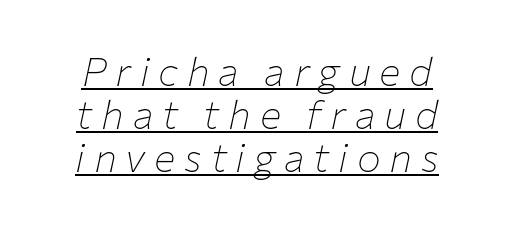
Observe the lean: these are italic letterforms. No chunkiness to these letters — they're not bold. Think of a printed novel: that variable character pitch is what you see here. Here the glyphs are tracked loosely, breaking word shapes into spaced letters. Reading down the column, the eye jumps only a short way to each next line. Is there an underline? Yes — a line sits under the letters.
